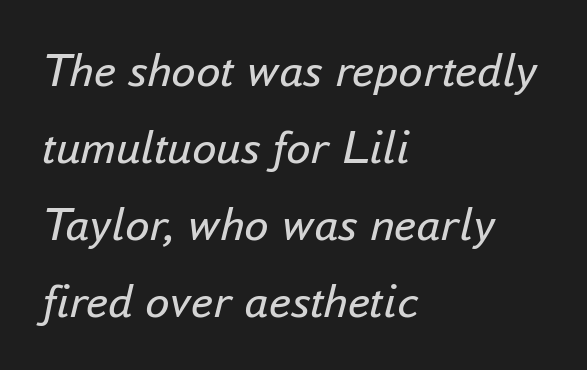
{"italic": "yes", "lean": "right", "slant_degrees": 16, "bold": "no", "weight": "regular", "width": "normal", "stroke_contrast": "low", "x_height": "small", "monospaced": "no", "underline": "no", "align": "left", "line_spacing": "normal", "line_spacing_ratio": 1.57, "letter_spacing": "normal", "letter_spacing_em": 0.0, "glyph_px": 49}
